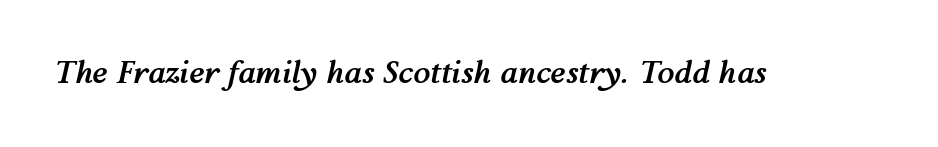
{"italic": "yes", "lean": "right", "slant_degrees": 12, "bold": "yes", "weight": "semibold", "width": "normal", "stroke_contrast": "medium", "x_height": "medium", "monospaced": "no", "underline": "no", "letter_spacing": "normal", "letter_spacing_em": 0.0, "glyph_px": 31}
